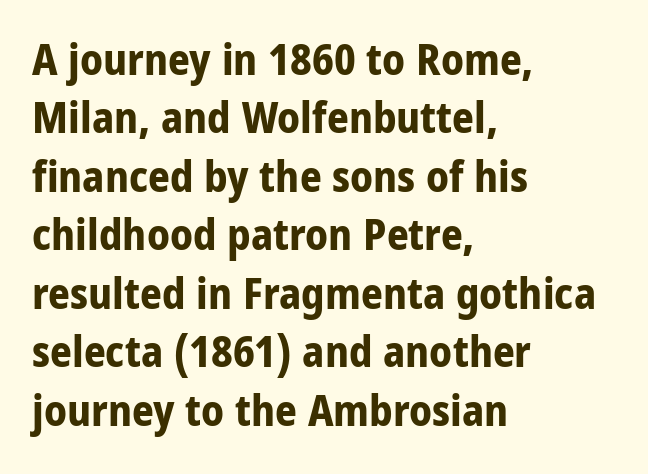
{"serif": "no", "italic": "no", "bold": "yes", "weight": "bold", "width": "condensed", "stroke_contrast": "low", "x_height": "large", "monospaced": "no", "underline": "no", "align": "left", "line_spacing": "normal", "line_spacing_ratio": 1.36, "letter_spacing": "normal", "letter_spacing_em": 0.0, "glyph_px": 43}
